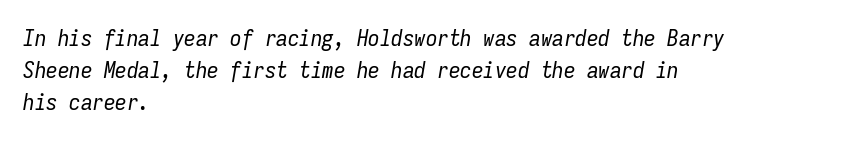
Q: Is the text bold? A: No.
Q: Is the text italic (slanted)? A: Yes, it leans right by about 9 degrees.
Q: Is the text underlined? A: No.
Q: How is the paragraph aligned? A: Left-aligned.
Q: Is the spacing between letters normal or unusually wide? A: Normal.
Q: Is the spacing between lines tight, normal or loose? A: Normal.
